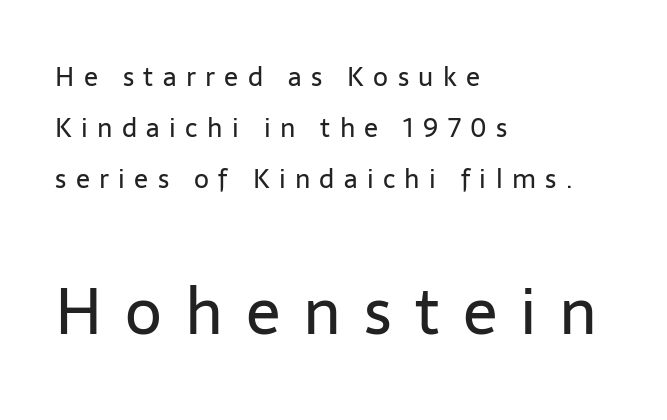
{"serif": "no", "italic": "no", "bold": "no", "weight": "regular", "width": "normal", "stroke_contrast": "low", "x_height": "medium", "monospaced": "no", "underline": "no", "align": "left", "line_spacing": "loose", "line_spacing_ratio": 1.96, "letter_spacing": "wide", "letter_spacing_em": 0.36, "larger_block": "second", "size_ratio": 2.46, "glyph_px": 64}
